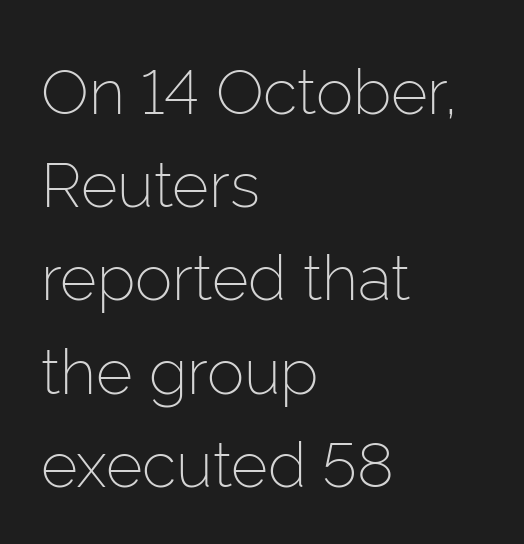
The font family rendered here belongs to the sans-serif group. Line starts are locked; line ends wander. Each stroke keeps to a modest, everyday thickness or less. The zone under the glyphs is completely vacant. The face used here is proportionally spaced, like ordinary book or web type. Characters remain perfectly vertical along every line.
